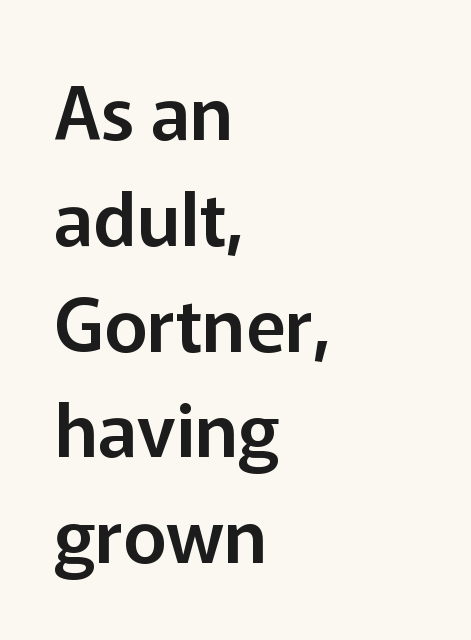
{"serif": "no", "italic": "no", "width": "normal", "stroke_contrast": "low", "x_height": "medium", "monospaced": "no", "underline": "no", "align": "left", "line_spacing": "normal", "line_spacing_ratio": 1.43, "letter_spacing": "normal", "letter_spacing_em": 0.0, "glyph_px": 74}
